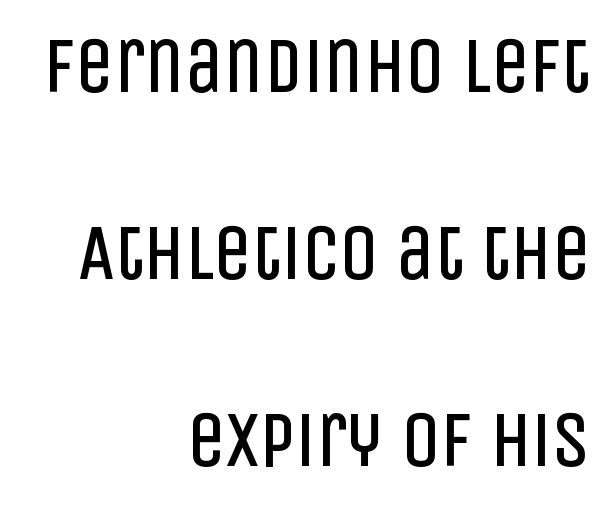
The image shows 77 px regular-weight, condensed sans-serif type, upright; set right-aligned, loose line spacing (2.43x), normal letter spacing, not underlined; low stroke contrast and a large x-height.
